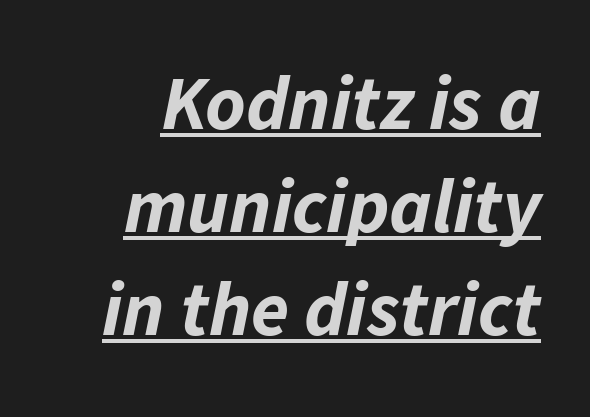
Q: Is the text bold? A: Yes.
Q: Is the text italic (slanted)? A: Yes, it leans right by about 11 degrees.
Q: Is the text underlined? A: Yes.
Q: How is the paragraph aligned? A: Right-aligned.
Q: Is the spacing between letters normal or unusually wide? A: Normal.
Q: Is the spacing between lines tight, normal or loose? A: Normal.
Q: Width (condensed, normal, or wide)? A: Normal.
Q: Stroke contrast? A: Low.
Q: x-height? A: Medium.
Q: Monospaced? A: No.
